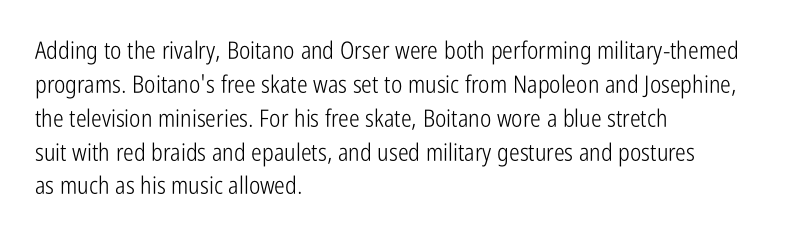
{"italic": "no", "bold": "no", "underline": "no", "align": "left", "line_spacing": "normal", "line_spacing_ratio": 1.41, "letter_spacing": "normal", "letter_spacing_em": 0.0, "glyph_px": 24}
